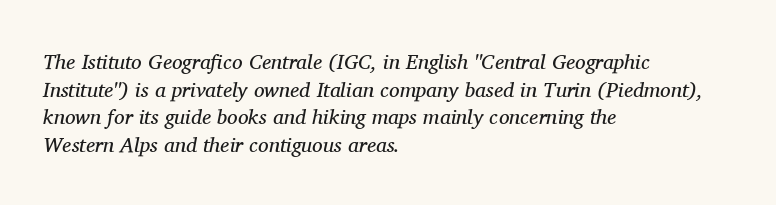
Q: Is the text bold? A: No.
Q: Is the text italic (slanted)? A: Yes, it leans right by about 11 degrees.
Q: Is the text underlined? A: No.
Q: How is the paragraph aligned? A: Left-aligned.
Q: Is the spacing between letters normal or unusually wide? A: Normal.
Q: Is the spacing between lines tight, normal or loose? A: Normal.
